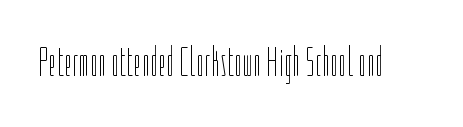
Is this a fixed-width face? No — the glyphs have proportional, varying widths. Observe the ordinary spacing: letters are neighbours, not strangers. Quick note: not italic, upright. Summary of weight: not heavy and not bold.
